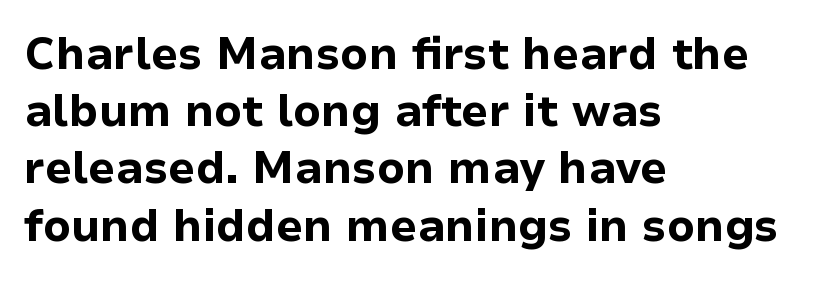
A typesetter would label this face a sans. If you drew a line through each stem, it would be perfectly vertical. Note the varied advance widths — an 'i' is clearly narrower than an 'm'. Type without underlining.
